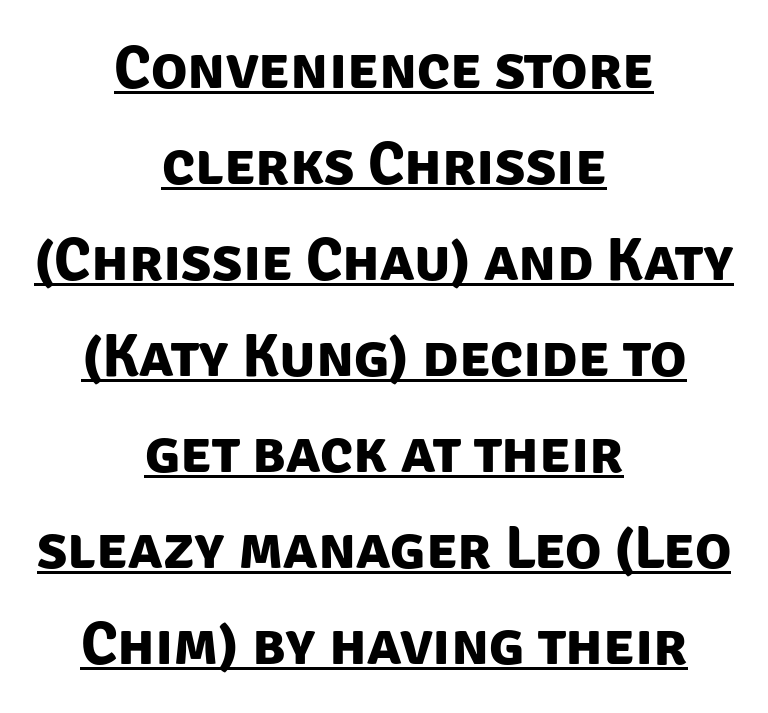
The image shows 60 px bold sans-serif type; set centered, normal line spacing (1.6x), normal letter spacing, underlined; low stroke contrast and a large x-height.
